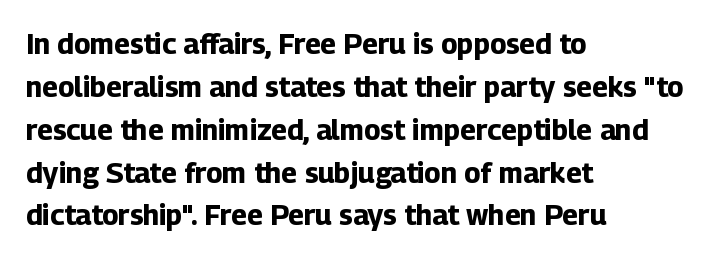
{"serif": "no", "italic": "no", "bold": "yes", "weight": "bold", "width": "normal", "stroke_contrast": "low", "x_height": "medium", "monospaced": "no", "underline": "no", "align": "left", "line_spacing": "normal", "line_spacing_ratio": 1.53, "letter_spacing": "normal", "letter_spacing_em": 0.0, "glyph_px": 28}
